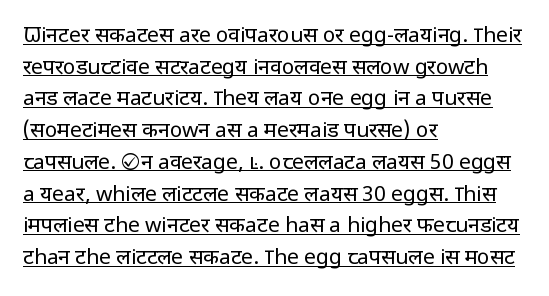
The weight tops out at a normal text grade. Which margin do the lines hug? The left one — the right edge is uneven. Looks like someone drew a line under every word here. This sample uses plain, unmodified letter spacing. This is roman type, the default non-slanted kind.
